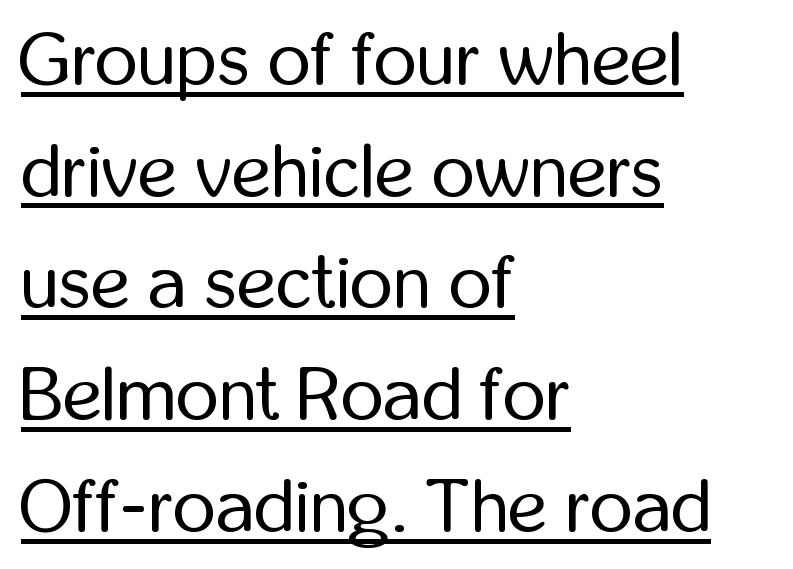
The image shows 75 px regular-weight, condensed sans-serif type, upright; set left-aligned, normal line spacing (1.49x), normal letter spacing, underlined; low stroke contrast and a medium x-height.
